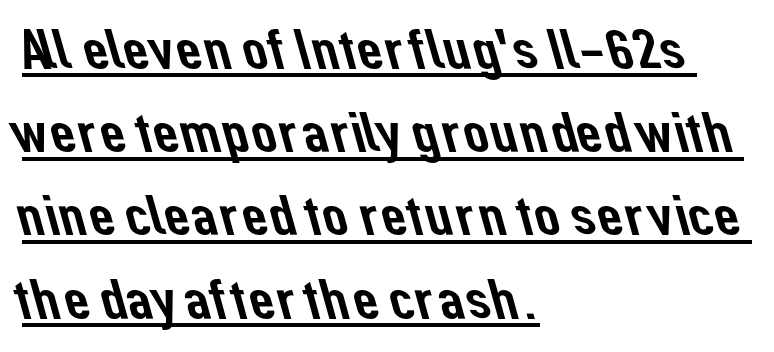
The image shows 57 px sans-serif type; set left-aligned, normal line spacing (1.46x), normal letter spacing, underlined; low stroke contrast and a medium x-height.
